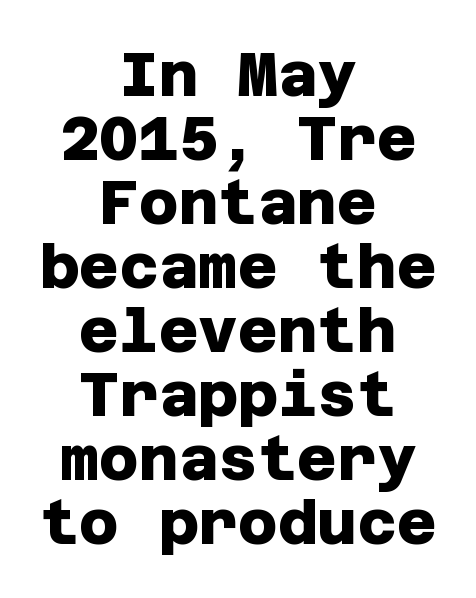
{"serif": "no", "bold": "yes", "weight": "heavy", "width": "normal", "stroke_contrast": "low", "x_height": "large", "underline": "no", "align": "center", "line_spacing": "tight", "line_spacing_ratio": 1.05, "letter_spacing": "normal", "letter_spacing_em": 0.0, "glyph_px": 61}
